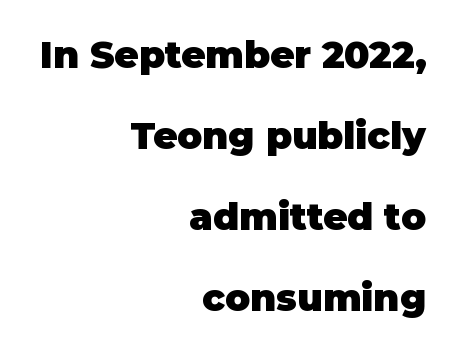
{"serif": "no", "italic": "no", "bold": "yes", "weight": "heavy", "width": "normal", "stroke_contrast": "low", "x_height": "large", "monospaced": "no", "underline": "no", "align": "right", "line_spacing": "loose", "line_spacing_ratio": 2.19, "letter_spacing": "normal", "letter_spacing_em": 0.0, "glyph_px": 37}
